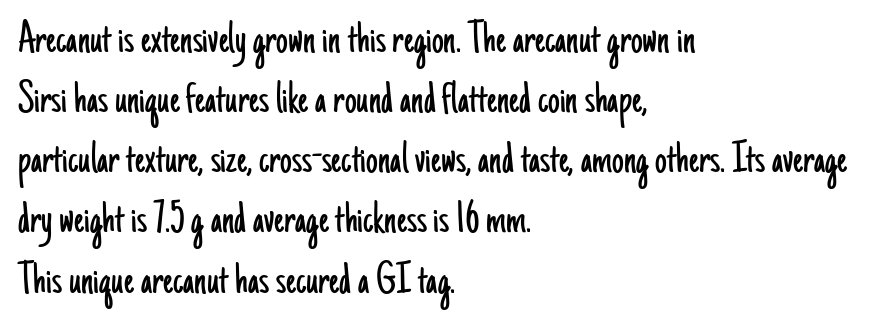
Q: Is the text bold? A: No.
Q: Is the text italic (slanted)? A: No, it is upright.
Q: Is the typeface a serif or a sans-serif typeface? A: Sans-serif.
Q: Is the text underlined? A: No.
Q: How is the paragraph aligned? A: Left-aligned.
Q: Is the spacing between letters normal or unusually wide? A: Normal.
Q: Is the spacing between lines tight, normal or loose? A: Normal.
Q: Width (condensed, normal, or wide)? A: Condensed.
Q: Stroke contrast? A: Low.
Q: x-height? A: Small.
Q: Monospaced? A: No.
